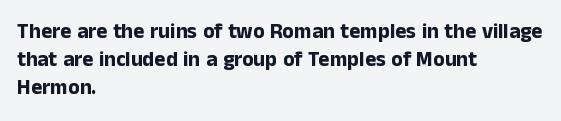
Q: Is the text bold? A: Yes.
Q: Is the text italic (slanted)? A: No, it is upright.
Q: Is the text underlined? A: No.
Q: How is the paragraph aligned? A: Left-aligned.
Q: Is the spacing between letters normal or unusually wide? A: Normal.
Q: Is the spacing between lines tight, normal or loose? A: Normal.
